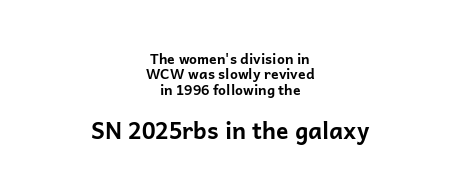
The image shows 23 px bold type, upright; set centered, tight line spacing (1.09x), normal letter spacing, not underlined; the second (bottom) block is 1.64x larger.
